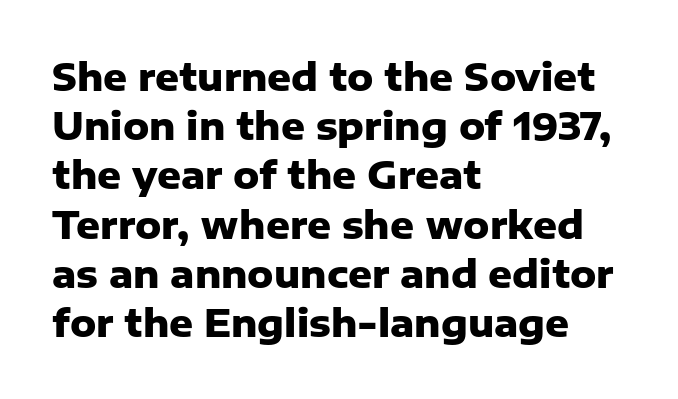
{"serif": "no", "italic": "no", "bold": "yes", "weight": "heavy", "width": "normal", "stroke_contrast": "low", "x_height": "medium", "monospaced": "no", "underline": "no", "align": "left", "line_spacing": "normal", "line_spacing_ratio": 1.33, "letter_spacing": "normal", "letter_spacing_em": 0.0, "glyph_px": 37}
